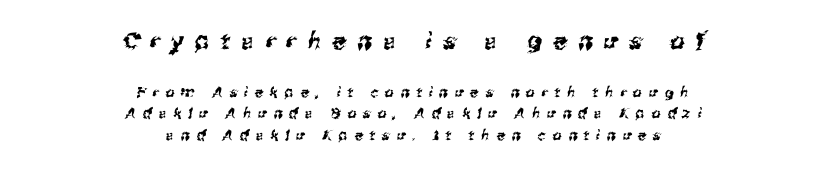
The image shows 23 px text type; set centered, normal line spacing (1.57x), unusually wide letter spacing (+0.49 em), not underlined; the first (top) block is 1.64x larger.
